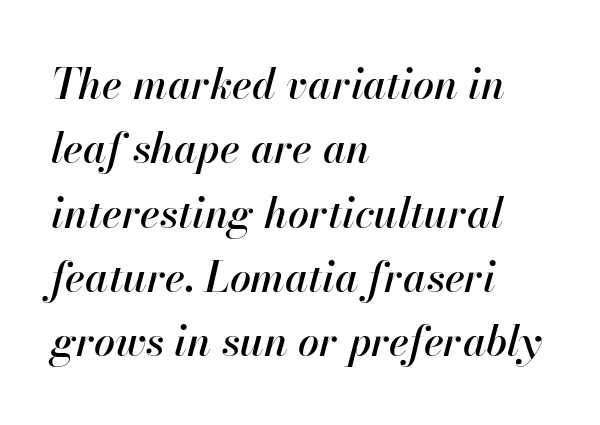
The image shows 42 px text type, italic (leaning right); set left-aligned, normal line spacing (1.53x), normal letter spacing, not underlined; high stroke contrast and a small x-height.
